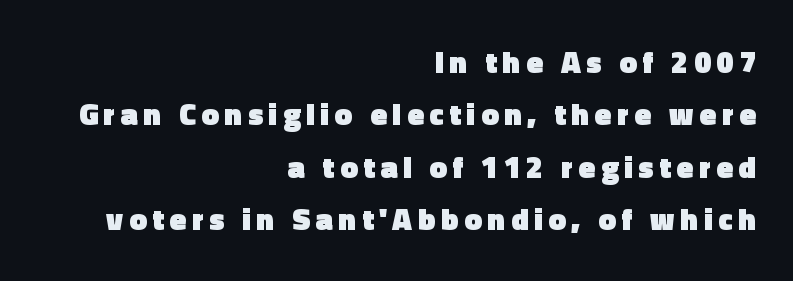
{"serif": "no", "italic": "no", "bold": "yes", "weight": "heavy", "width": "normal", "x_height": "medium", "monospaced": "no", "underline": "no", "align": "right", "line_spacing": "normal", "line_spacing_ratio": 1.69, "glyph_px": 31}
